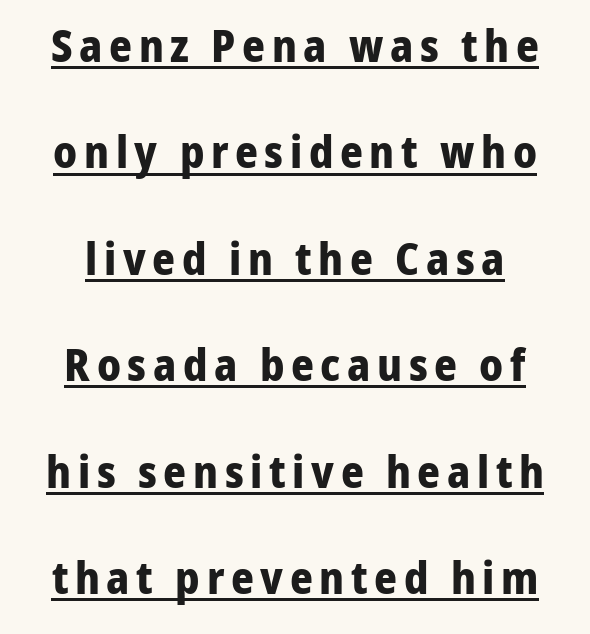
The image shows 44 px bold sans-serif type, upright; set centered, loose line spacing (2.42x), underlined; low stroke contrast and a medium x-height.
